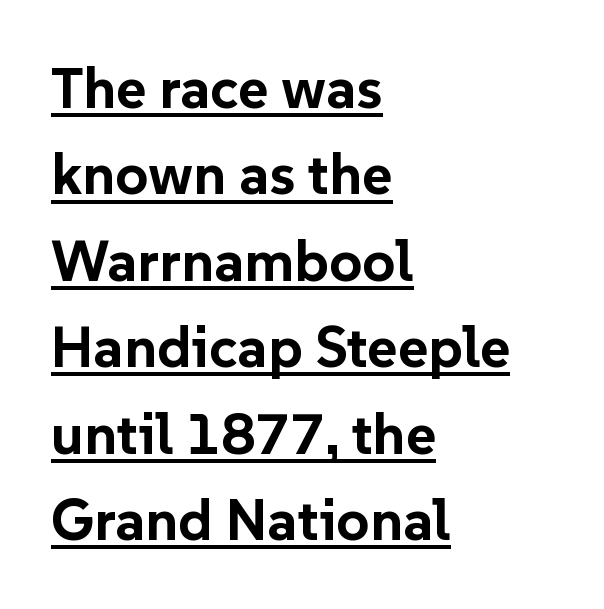
The image shows 58 px bold sans-serif type, upright; set left-aligned, normal line spacing (1.49x), normal letter spacing, underlined; low stroke contrast and a medium x-height.
